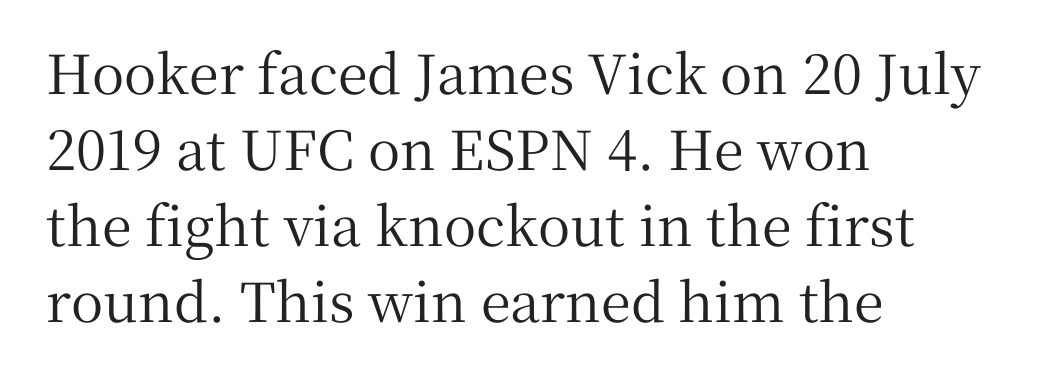
{"serif": "yes", "italic": "no", "width": "normal", "stroke_contrast": "medium", "x_height": "medium", "monospaced": "no", "underline": "no", "align": "left", "line_spacing": "normal", "line_spacing_ratio": 1.41, "letter_spacing": "normal", "letter_spacing_em": 0.0, "glyph_px": 54}
